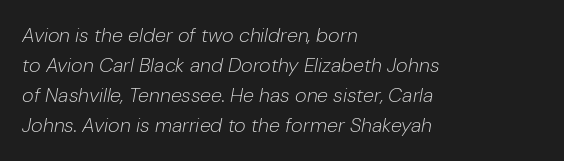
Q: Is the text bold? A: No.
Q: Is the text italic (slanted)? A: Yes, it leans right by about 10 degrees.
Q: Is the text underlined? A: No.
Q: How is the paragraph aligned? A: Left-aligned.
Q: Is the spacing between letters normal or unusually wide? A: Normal.
Q: Is the spacing between lines tight, normal or loose? A: Normal.
